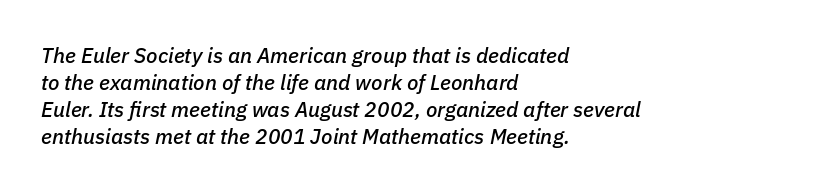
Q: Is the text italic (slanted)? A: Yes, it leans right by about 11 degrees.
Q: Is the text underlined? A: No.
Q: How is the paragraph aligned? A: Left-aligned.
Q: Is the spacing between letters normal or unusually wide? A: Normal.
Q: Is the spacing between lines tight, normal or loose? A: Normal.
